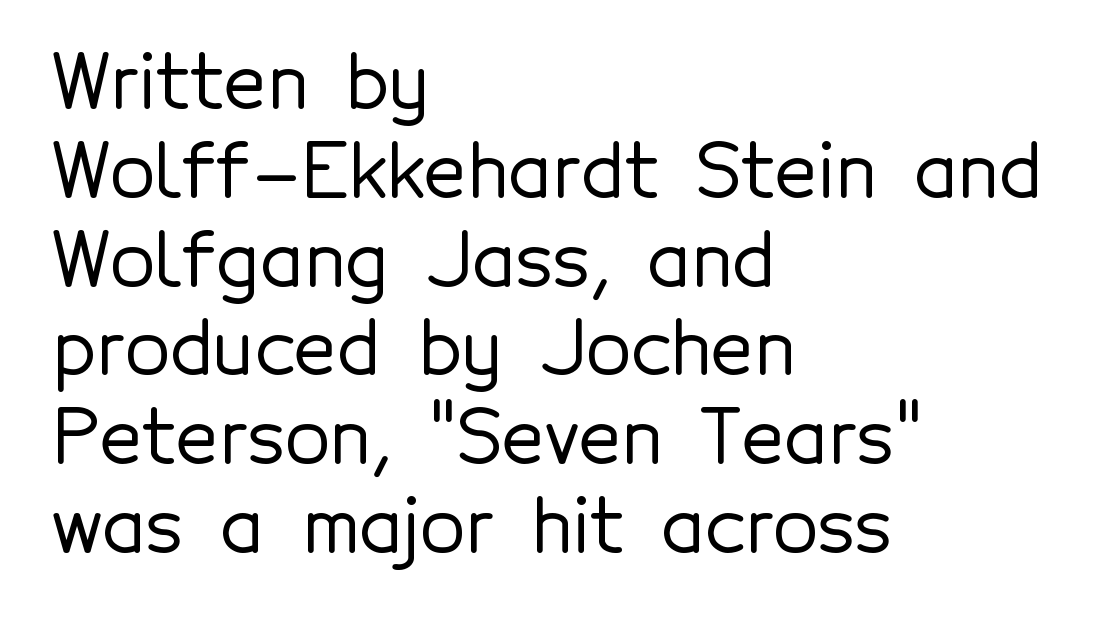
Q: Is the text italic (slanted)? A: No, it is upright.
Q: Is the typeface a serif or a sans-serif typeface? A: Sans-serif.
Q: Is the text underlined? A: No.
Q: How is the paragraph aligned? A: Left-aligned.
Q: Is the spacing between letters normal or unusually wide? A: Normal.
Q: Width (condensed, normal, or wide)? A: Normal.
Q: x-height? A: Medium.
Q: Monospaced? A: No.
